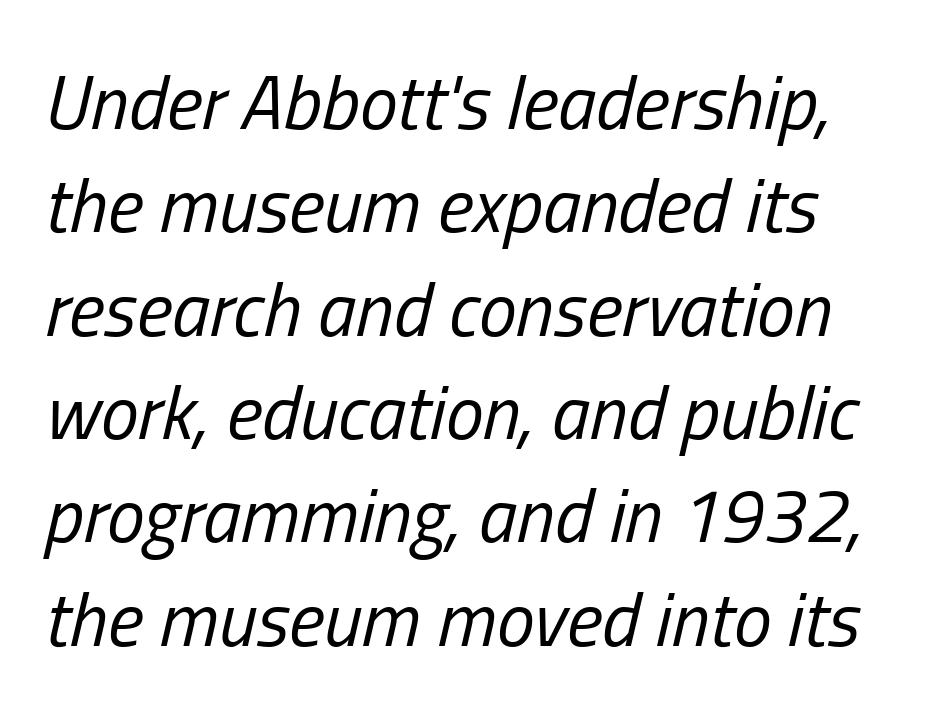
{"italic": "yes", "lean": "right", "slant_degrees": 13, "bold": "no", "weight": "regular", "width": "condensed", "stroke_contrast": "low", "x_height": "medium", "monospaced": "no", "underline": "no", "align": "left", "line_spacing": "normal", "line_spacing_ratio": 1.36, "letter_spacing": "normal", "letter_spacing_em": 0.0, "glyph_px": 76}
